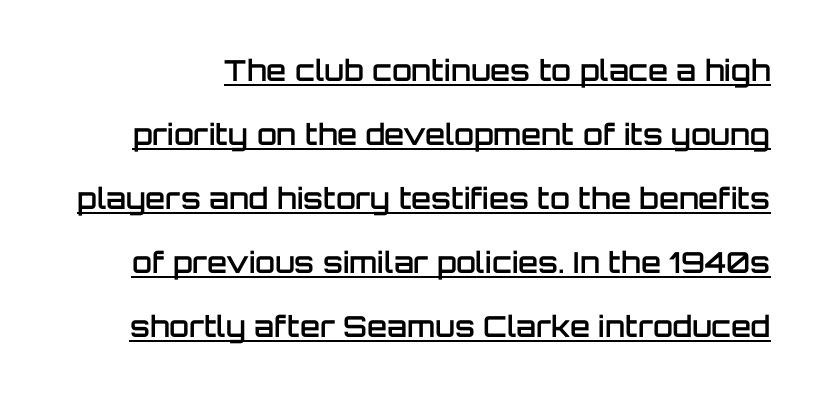
The image shows 29 px semibold sans-serif type, upright; set loose line spacing (2.21x), normal letter spacing, underlined; low stroke contrast and a large x-height.
